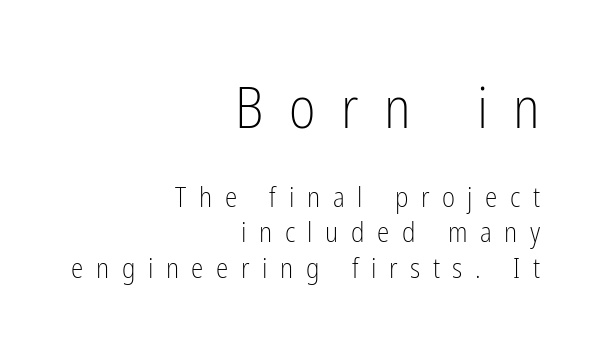
{"serif": "no", "italic": "no", "bold": "no", "weight": "light", "width": "condensed", "stroke_contrast": "low", "x_height": "medium", "monospaced": "no", "underline": "no", "align": "right", "line_spacing": "normal", "line_spacing_ratio": 1.28, "letter_spacing": "wide", "letter_spacing_em": 0.45, "larger_block": "first", "size_ratio": 2.04, "glyph_px": 57}
